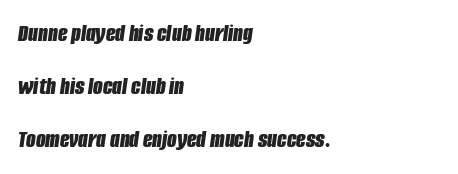
Q: Is the text bold? A: Yes.
Q: Is the text italic (slanted)? A: Yes, it leans right by about 8 degrees.
Q: Is the text underlined? A: No.
Q: How is the paragraph aligned? A: Left-aligned.
Q: Is the spacing between letters normal or unusually wide? A: Normal.
Q: Is the spacing between lines tight, normal or loose? A: Loose.
